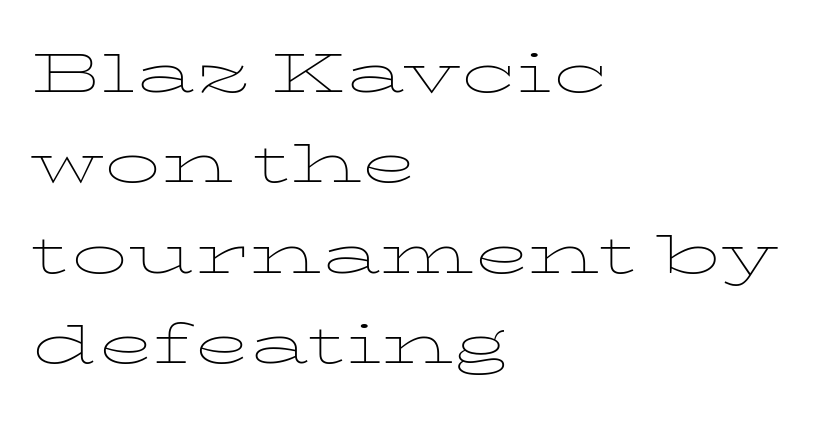
Q: Is the text bold? A: No.
Q: Is the text italic (slanted)? A: No, it is upright.
Q: Is the text underlined? A: No.
Q: How is the paragraph aligned? A: Left-aligned.
Q: Is the spacing between letters normal or unusually wide? A: Normal.
Q: Width (condensed, normal, or wide)? A: Wide.
Q: Stroke contrast? A: Low.
Q: x-height? A: Medium.
Q: Monospaced? A: No.
